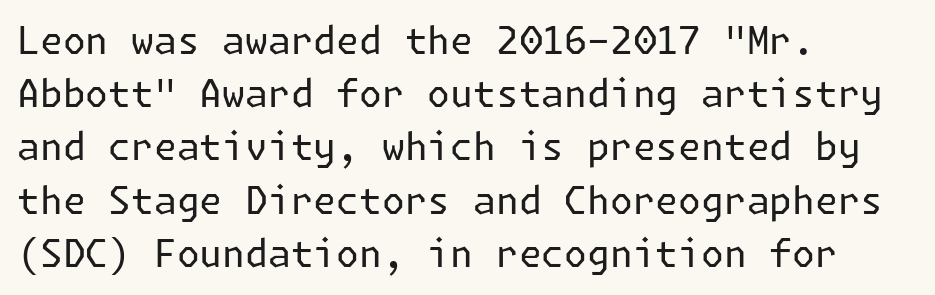
The area under the type is left untouched. Is the stroke heavy? The answer is a plain regular-or-lighter. Posture: straight, roman, zero tilt. This sample uses a sans-serif face. Vertically, the passage feels balanced, rows spaced as you'd expect. In CSS terms this would be text-align: left.
